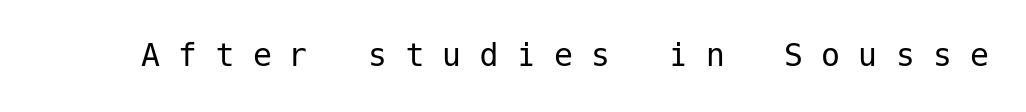
The image shows 38 px regular-weight sans-serif type, upright; set unusually wide letter spacing (+0.48 em), not underlined; low stroke contrast and a medium x-height.
